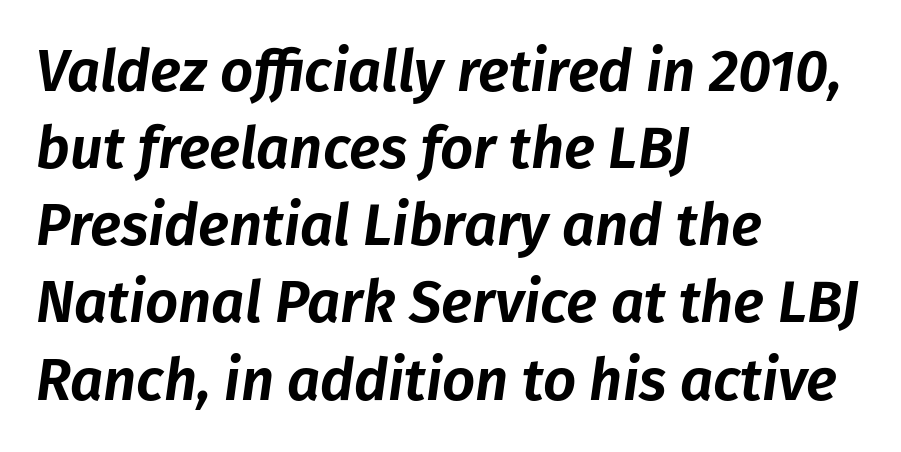
{"italic": "yes", "lean": "right", "slant_degrees": 8, "width": "normal", "stroke_contrast": "low", "x_height": "medium", "monospaced": "no", "underline": "no", "align": "left", "line_spacing": "normal", "line_spacing_ratio": 1.33, "letter_spacing": "normal", "letter_spacing_em": 0.0, "glyph_px": 58}
